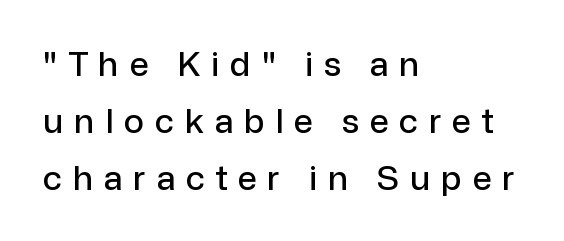
The image shows 34 px sans-serif type, upright; set left-aligned, normal line spacing (1.67x), unusually wide letter spacing (+0.31 em), not underlined; low stroke contrast and a medium x-height.
